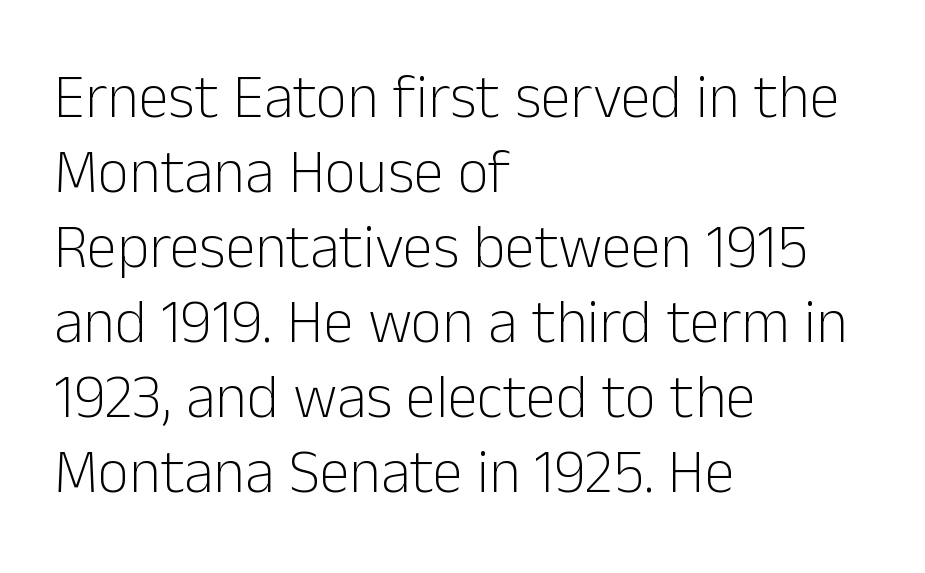
Q: Is the text bold? A: No.
Q: Is the text italic (slanted)? A: No, it is upright.
Q: Is the typeface a serif or a sans-serif typeface? A: Sans-serif.
Q: Is the text underlined? A: No.
Q: How is the paragraph aligned? A: Left-aligned.
Q: Is the spacing between letters normal or unusually wide? A: Normal.
Q: Width (condensed, normal, or wide)? A: Normal.
Q: Stroke contrast? A: Low.
Q: x-height? A: Medium.
Q: Monospaced? A: No.
